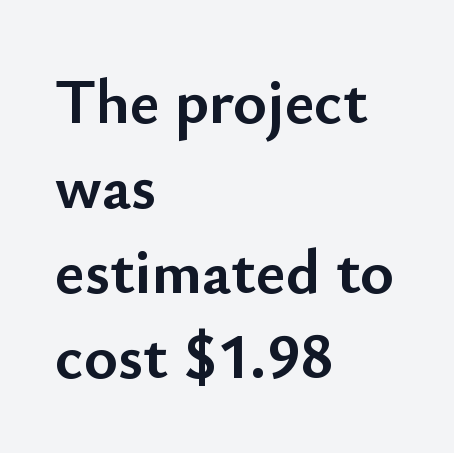
{"serif": "no", "italic": "no", "bold": "yes", "weight": "semibold", "width": "normal", "stroke_contrast": "low", "x_height": "small", "monospaced": "no", "underline": "no", "align": "left", "line_spacing": "normal", "line_spacing_ratio": 1.33, "letter_spacing": "normal", "letter_spacing_em": 0.0, "glyph_px": 64}
